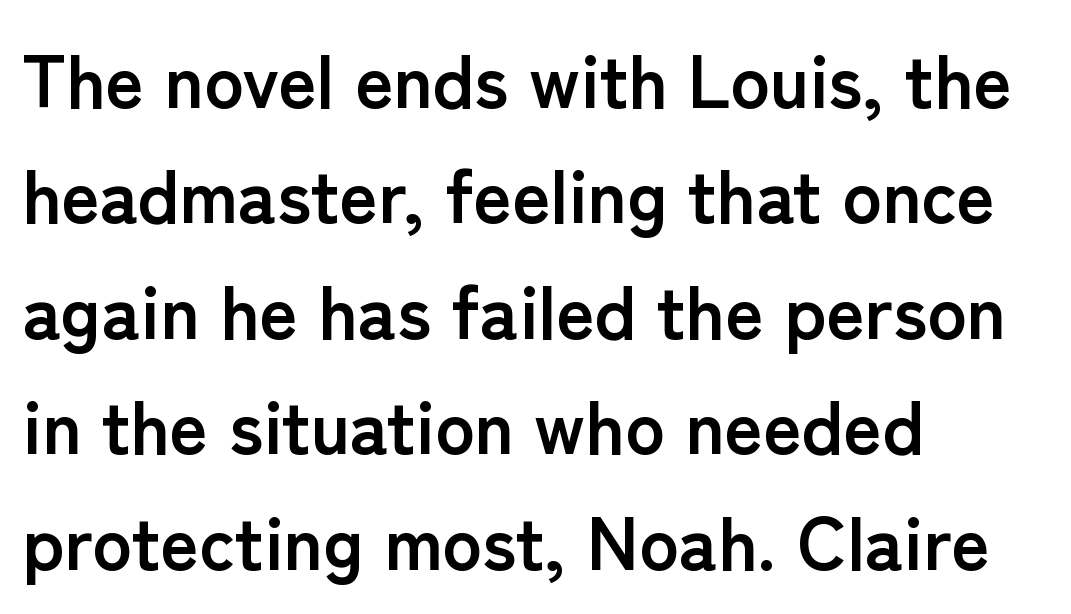
Is the block centered? No — it sits flush against the left margin. Rendered with straight, roman letterforms. Leading matches the norm, producing a regular column. Font category for this specimen: sans-serif. The passage shown is emphatically bold.
